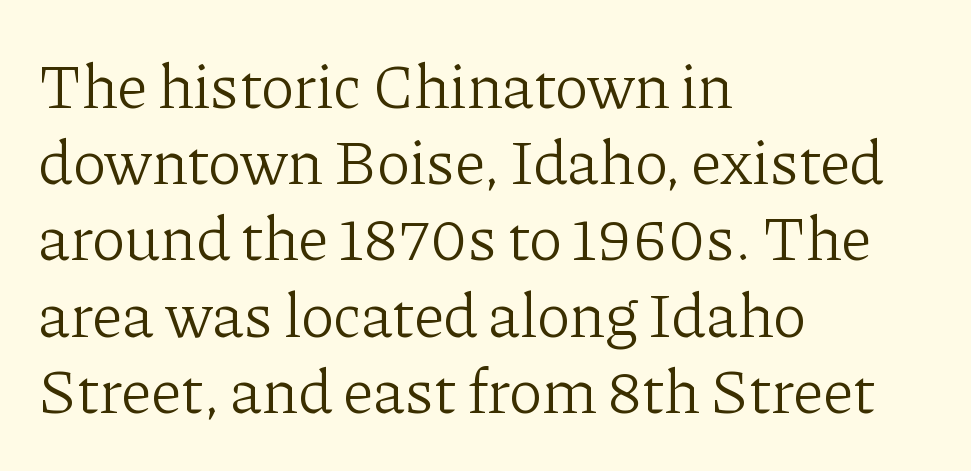
Each letter keeps its own natural width here, so spacing adapts to shape. Line beginnings align vertically; line endings do not. No extra tracking has been applied to these lines. The typeface chosen for these lines features serifs. No chunkiness to these letters — they're not bold.
